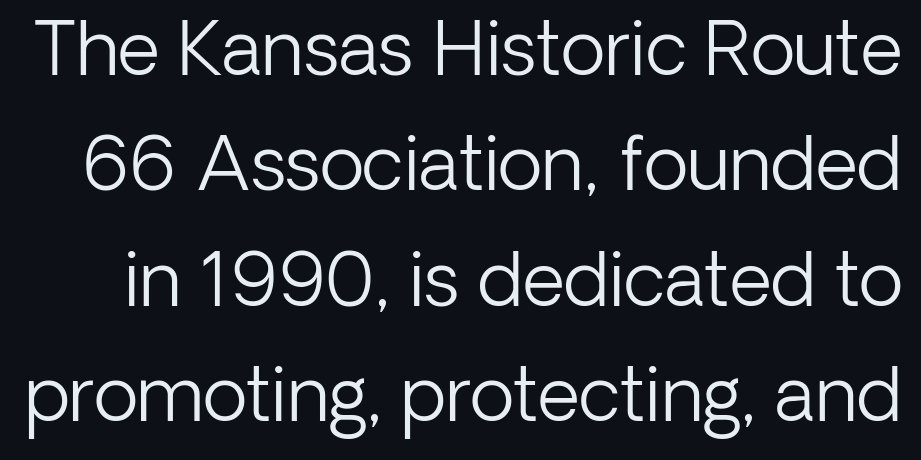
{"serif": "no", "italic": "no", "bold": "no", "weight": "light", "width": "normal", "stroke_contrast": "low", "x_height": "medium", "monospaced": "no", "underline": "no", "line_spacing": "normal", "line_spacing_ratio": 1.56, "letter_spacing": "normal", "letter_spacing_em": 0.0, "glyph_px": 74}
